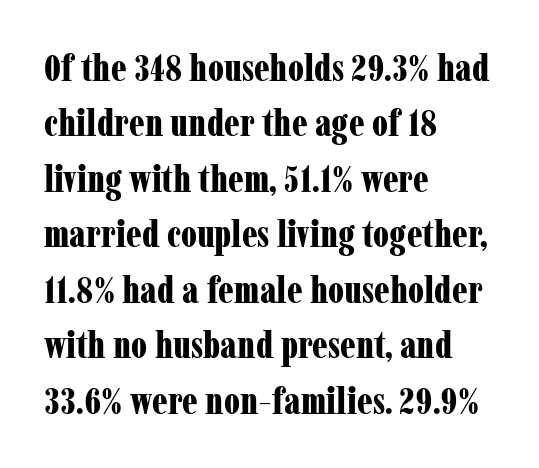
The image shows 38 px bold, condensed serif type, upright; set left-aligned, normal line spacing (1.46x), normal letter spacing, not underlined; low stroke contrast and a medium x-height.
